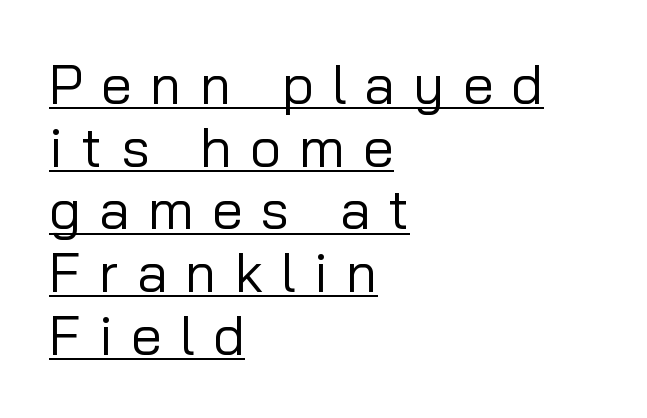
Check where the strokes stop: nothing finishes them off — pure sans. This rendering widens character spacing well past its baseline value. Vertically, the passage feels compressed, each row crowding the next. Underlined type. The letters stand upright; this is a roman face.
